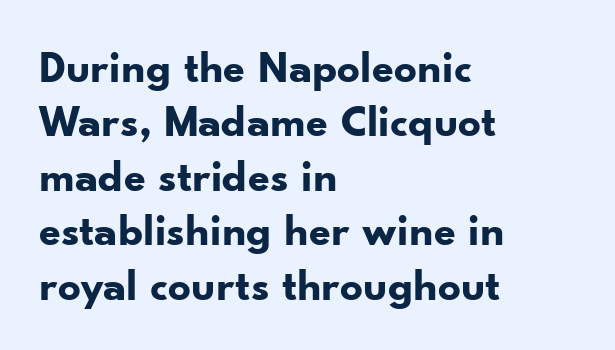
Q: Is the text bold? A: Yes.
Q: Is the text italic (slanted)? A: No, it is upright.
Q: Is the typeface a serif or a sans-serif typeface? A: Sans-serif.
Q: Is the text underlined? A: No.
Q: How is the paragraph aligned? A: Left-aligned.
Q: Is the spacing between letters normal or unusually wide? A: Normal.
Q: Width (condensed, normal, or wide)? A: Normal.
Q: Stroke contrast? A: Low.
Q: x-height? A: Small.
Q: Monospaced? A: No.
